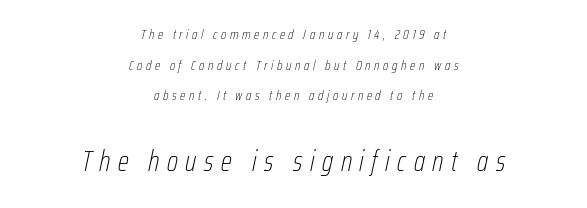
The image shows 29 px thin, condensed type, italic (leaning right); set centered, loose line spacing (2.19x), unusually wide letter spacing (+0.26 em), not underlined; the second (bottom) block is 2.07x larger; low stroke contrast and a medium x-height.
